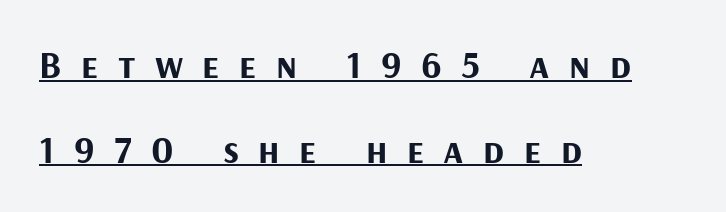
{"serif": "no", "italic": "no", "bold": "yes", "weight": "bold", "width": "normal", "stroke_contrast": "medium", "x_height": "medium", "monospaced": "no", "underline": "yes", "align": "left", "line_spacing": "loose", "line_spacing_ratio": 2.17, "letter_spacing": "wide", "letter_spacing_em": 0.5, "glyph_px": 39}
